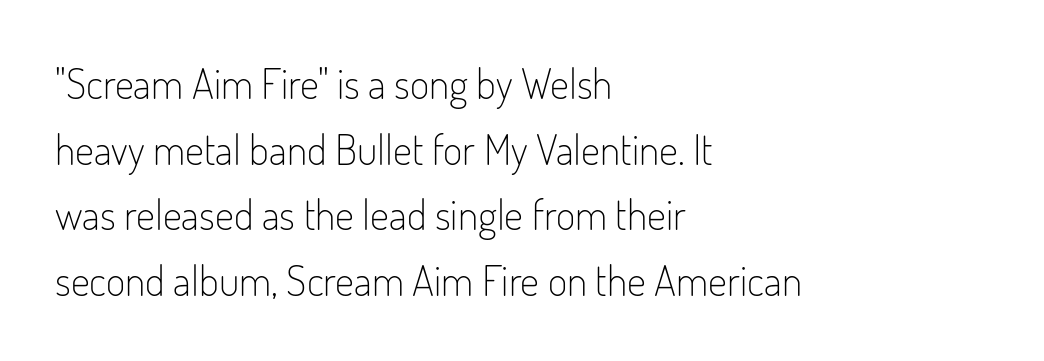
Q: Is the text bold? A: No.
Q: Is the text italic (slanted)? A: No, it is upright.
Q: Is the typeface a serif or a sans-serif typeface? A: Sans-serif.
Q: Is the text underlined? A: No.
Q: How is the paragraph aligned? A: Left-aligned.
Q: Is the spacing between letters normal or unusually wide? A: Normal.
Q: Is the spacing between lines tight, normal or loose? A: Normal.
Q: Width (condensed, normal, or wide)? A: Condensed.
Q: Stroke contrast? A: Low.
Q: x-height? A: Small.
Q: Monospaced? A: No.
